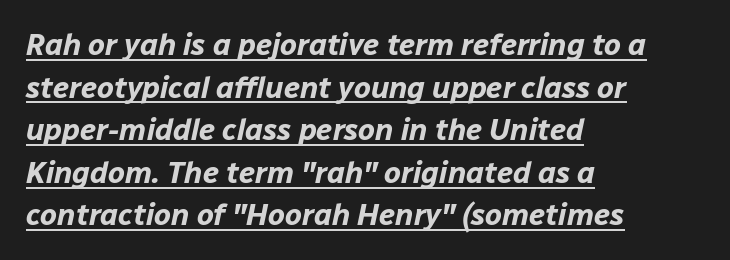
Does the lettering tilt? It does — this is italic. Like a heading marked for emphasis, these lines bear an underscore. The rows are spaced the way most documents space them. I'd describe the lettering as bold — thick and assertive. The face used here is proportionally spaced, like ordinary book or web type.
